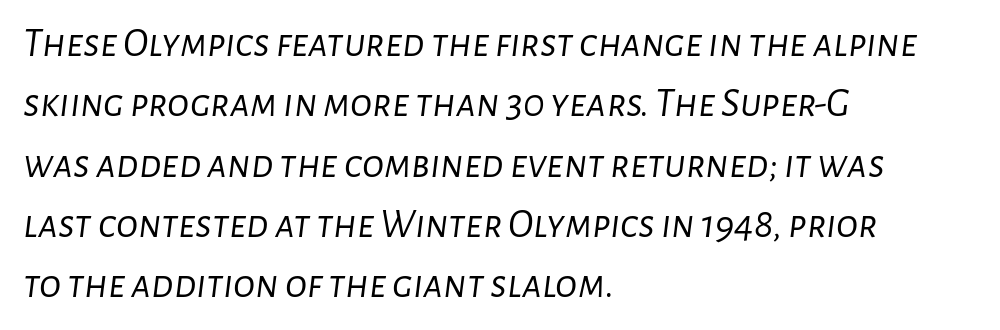
The image shows 41 px light type, italic (leaning right); set left-aligned, normal line spacing (1.47x), normal letter spacing, not underlined; low stroke contrast and a medium x-height.
